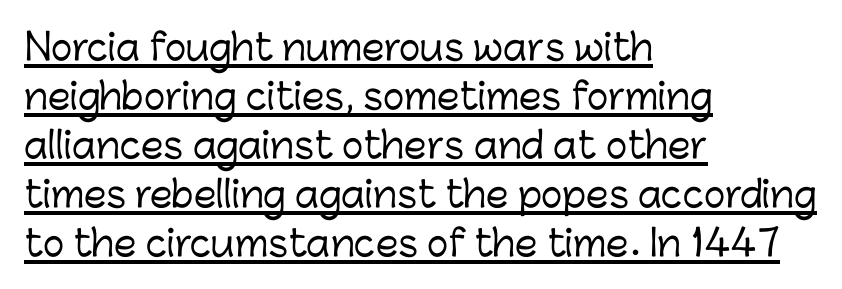
The image shows 36 px sans-serif type, upright; set left-aligned, normal line spacing (1.36x), normal letter spacing, underlined; low stroke contrast and a medium x-height.
